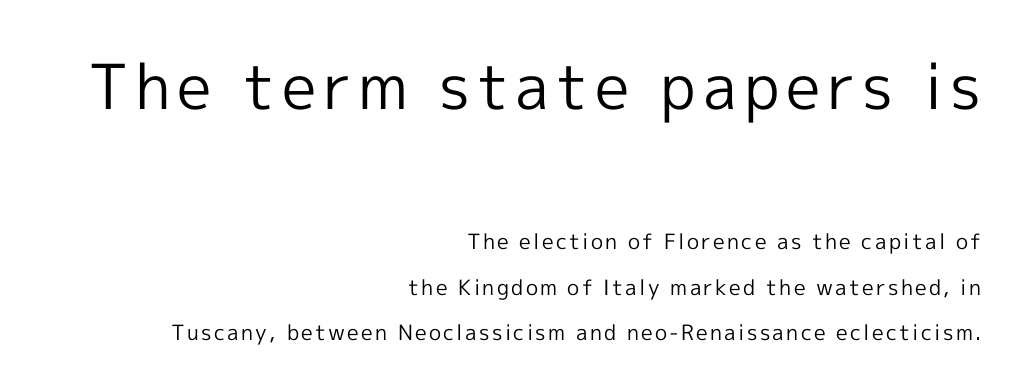
{"serif": "no", "italic": "no", "bold": "no", "weight": "regular", "width": "normal", "x_height": "medium", "monospaced": "no", "underline": "no", "align": "right", "line_spacing": "loose", "line_spacing_ratio": 2.17, "larger_block": "first", "size_ratio": 2.95, "glyph_px": 62}
